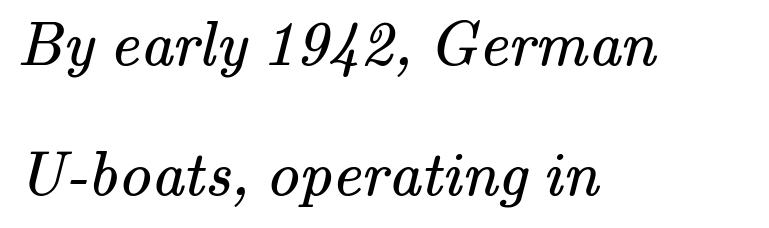
Q: Is the text bold? A: No.
Q: Is the typeface a serif or a sans-serif typeface? A: Serif.
Q: Is the text underlined? A: No.
Q: How is the paragraph aligned? A: Left-aligned.
Q: Is the spacing between letters normal or unusually wide? A: Normal.
Q: Is the spacing between lines tight, normal or loose? A: Loose.
Q: Width (condensed, normal, or wide)? A: Normal.
Q: Stroke contrast? A: Medium.
Q: x-height? A: Small.
Q: Monospaced? A: No.
